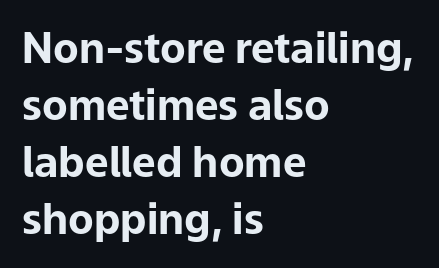
{"serif": "no", "italic": "no", "bold": "yes", "weight": "bold", "width": "normal", "stroke_contrast": "low", "x_height": "medium", "monospaced": "no", "underline": "no", "align": "left", "line_spacing": "normal", "line_spacing_ratio": 1.36, "letter_spacing": "normal", "letter_spacing_em": 0.0, "glyph_px": 42}
